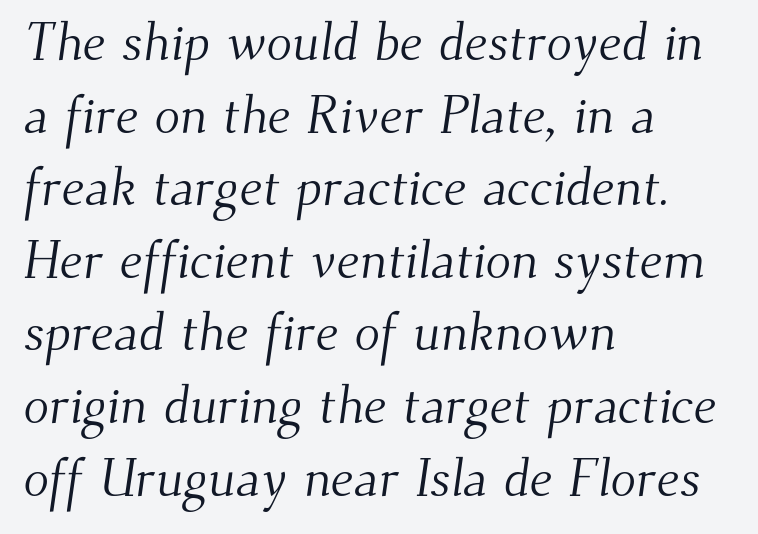
The image shows 53 px light serif type; set left-aligned, normal line spacing (1.37x), normal letter spacing, not underlined; medium stroke contrast and a small x-height.
